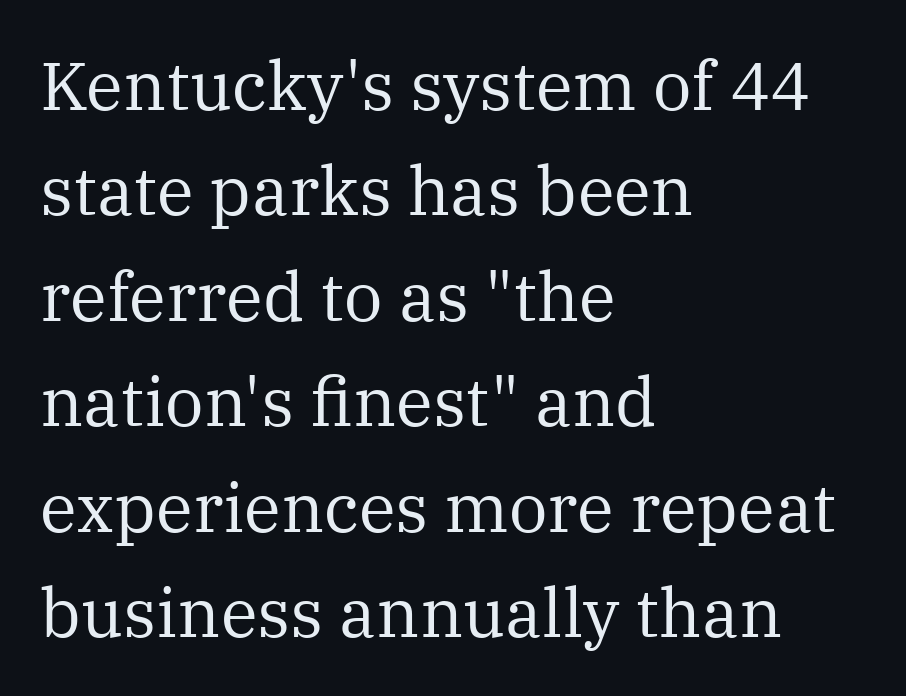
Rendered with straight, roman letterforms. The specimen omits any rule beneath the text block's lines. The designer went with a serif here, giving each stem small feet. No chunkiness to these letters — they're not bold. The line-height multiplier appears to be the usual default.
